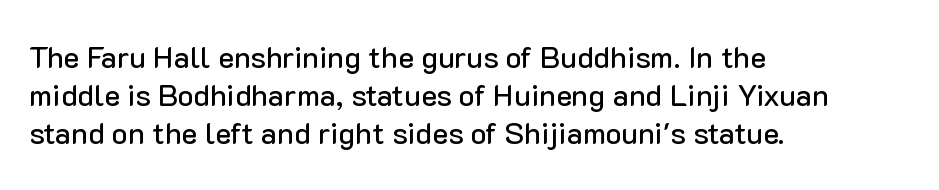
Q: Is the text italic (slanted)? A: No, it is upright.
Q: Is the typeface a serif or a sans-serif typeface? A: Sans-serif.
Q: Is the text underlined? A: No.
Q: How is the paragraph aligned? A: Left-aligned.
Q: Is the spacing between letters normal or unusually wide? A: Normal.
Q: Is the spacing between lines tight, normal or loose? A: Normal.
Q: Width (condensed, normal, or wide)? A: Normal.
Q: Stroke contrast? A: Low.
Q: x-height? A: Medium.
Q: Monospaced? A: No.
